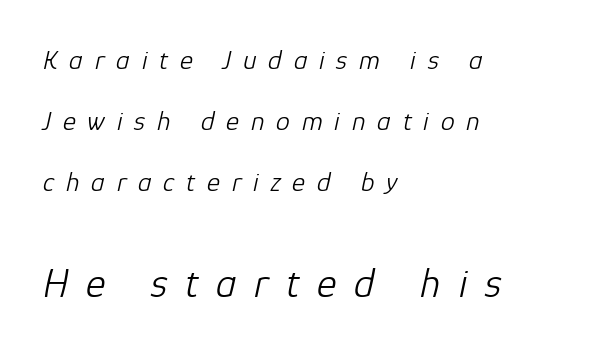
The image shows 42 px light type, italic (leaning right); set left-aligned, loose line spacing (2.17x), unusually wide letter spacing (+0.42 em), not underlined; the second (bottom) block is 1.5x larger; low stroke contrast and a medium x-height.
